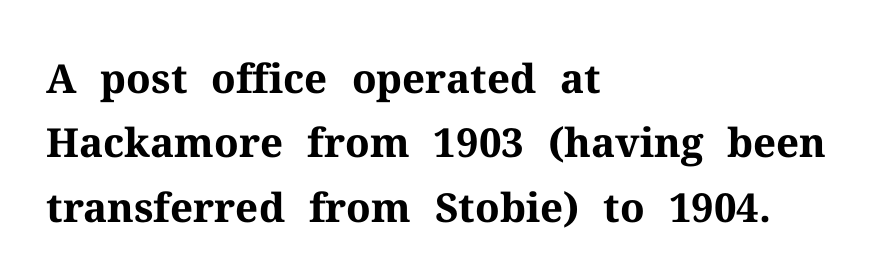
The space beneath each line is pristine and unruled. No extra tracking has been applied to these lines. This sample has the flowing, uneven cadence of proportional lettering. These lines stack with their left ends in a neat column. Thick stems and heavy bowls — unmistakably bold.
